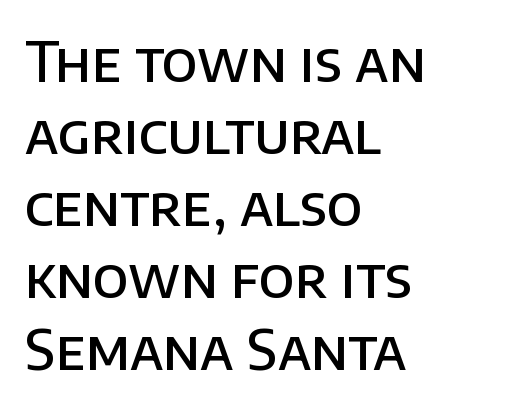
{"serif": "no", "italic": "no", "bold": "semi", "weight": "semibold", "width": "normal", "stroke_contrast": "low", "x_height": "large", "monospaced": "no", "underline": "no", "align": "left", "line_spacing": "normal", "line_spacing_ratio": 1.31, "letter_spacing": "normal", "letter_spacing_em": 0.0, "glyph_px": 55}
